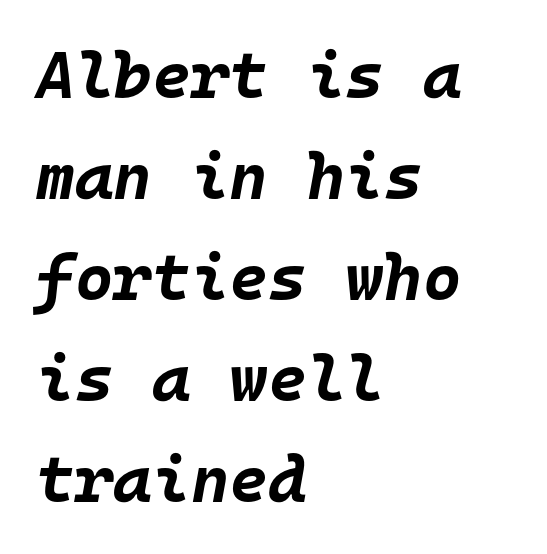
The image shows 66 px bold type, italic (leaning right), monospaced; set left-aligned, normal line spacing (1.53x), normal letter spacing, not underlined; low stroke contrast and a large x-height.
